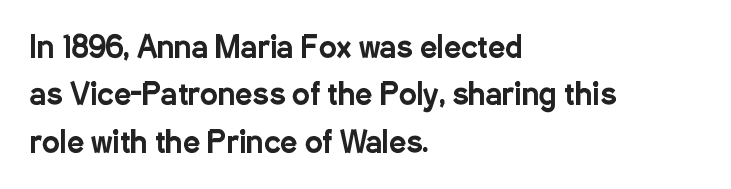
Q: Is the text italic (slanted)? A: No, it is upright.
Q: Is the typeface a serif or a sans-serif typeface? A: Sans-serif.
Q: Is the text underlined? A: No.
Q: How is the paragraph aligned? A: Left-aligned.
Q: Is the spacing between letters normal or unusually wide? A: Normal.
Q: Is the spacing between lines tight, normal or loose? A: Normal.
Q: Width (condensed, normal, or wide)? A: Condensed.
Q: Stroke contrast? A: Low.
Q: x-height? A: Medium.
Q: Monospaced? A: No.
